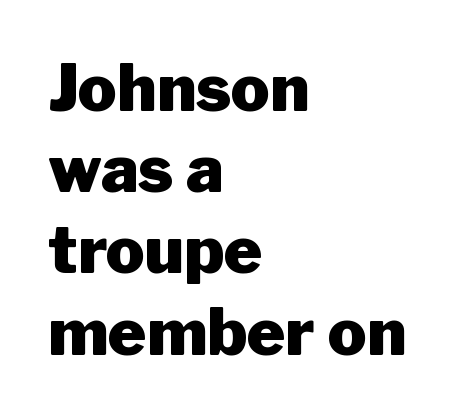
Letters rest on an invisible, unmarked baseline. This sample uses a sans-serif face. Students, this is bold: see how much ink each stroke carries. Horizontally, the lines are justified to the leading edge only.
